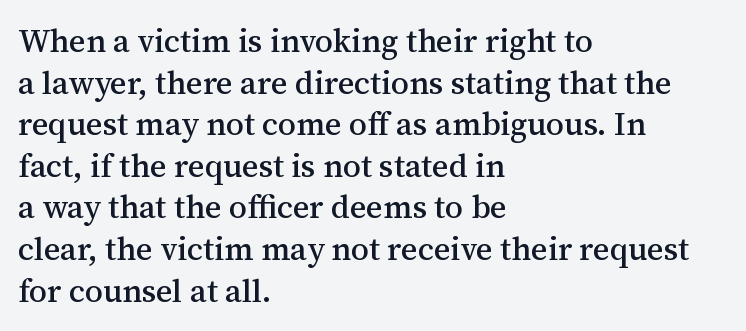
Q: Is the text italic (slanted)? A: No, it is upright.
Q: Is the typeface a serif or a sans-serif typeface? A: Serif.
Q: Is the text underlined? A: No.
Q: How is the paragraph aligned? A: Left-aligned.
Q: Is the spacing between letters normal or unusually wide? A: Normal.
Q: Is the spacing between lines tight, normal or loose? A: Normal.
Q: Width (condensed, normal, or wide)? A: Normal.
Q: Stroke contrast? A: Medium.
Q: x-height? A: Medium.
Q: Monospaced? A: No.
